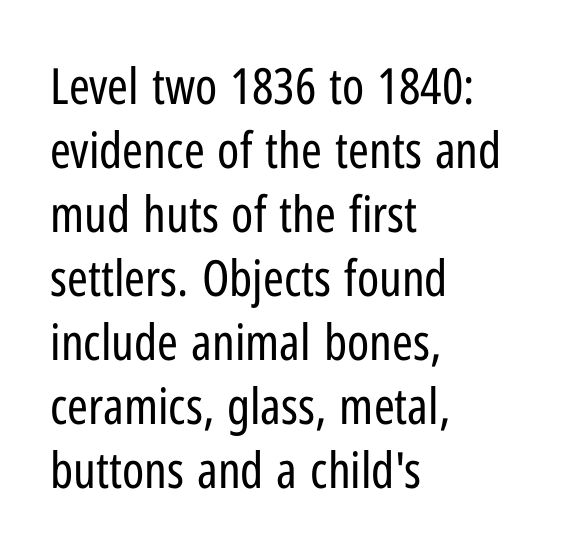
{"serif": "no", "italic": "no", "bold": "no", "weight": "regular", "width": "condensed", "stroke_contrast": "low", "x_height": "medium", "monospaced": "no", "underline": "no", "align": "left", "line_spacing": "normal", "line_spacing_ratio": 1.28, "letter_spacing": "normal", "letter_spacing_em": 0.0, "glyph_px": 50}
